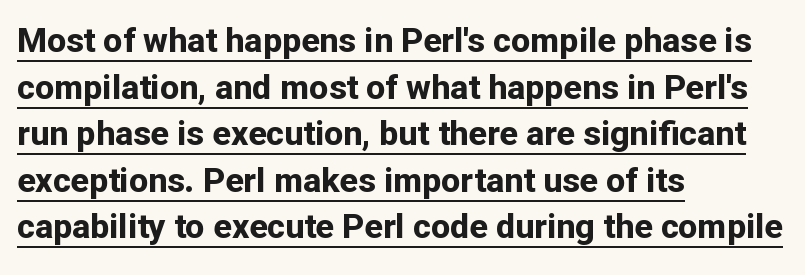
{"serif": "no", "italic": "no", "bold": "yes", "weight": "bold", "width": "normal", "stroke_contrast": "low", "x_height": "medium", "monospaced": "no", "underline": "yes", "align": "left", "line_spacing": "normal", "line_spacing_ratio": 1.37, "letter_spacing": "normal", "letter_spacing_em": 0.0, "glyph_px": 34}
